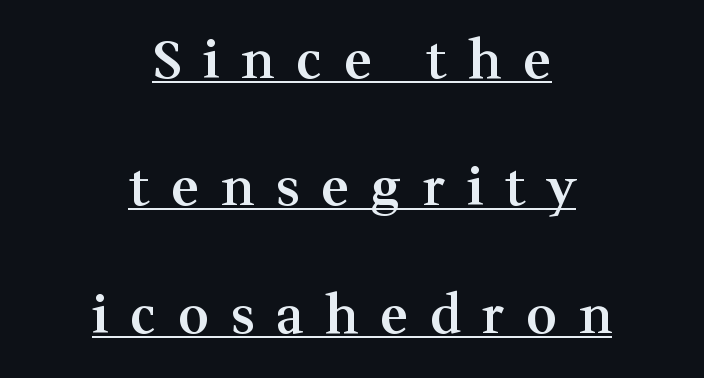
{"serif": "yes", "italic": "no", "bold": "semi", "weight": "semibold", "width": "normal", "stroke_contrast": "medium", "x_height": "medium", "monospaced": "no", "underline": "yes", "align": "center", "line_spacing": "loose", "line_spacing_ratio": 2.45, "letter_spacing": "wide", "letter_spacing_em": 0.42, "glyph_px": 52}
